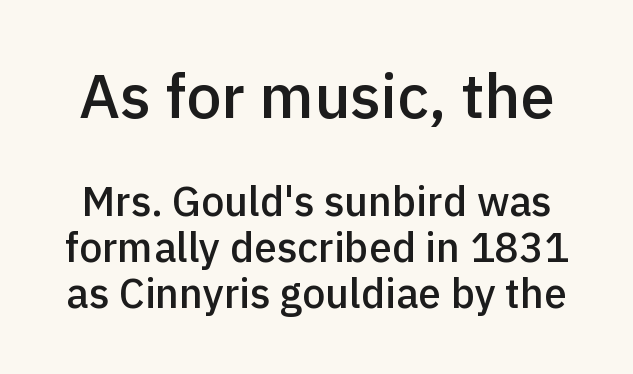
The image shows 62 px semibold sans-serif type, upright; set tight line spacing (1.12x), normal letter spacing, not underlined; the first (top) block is 1.51x larger; a medium x-height.
